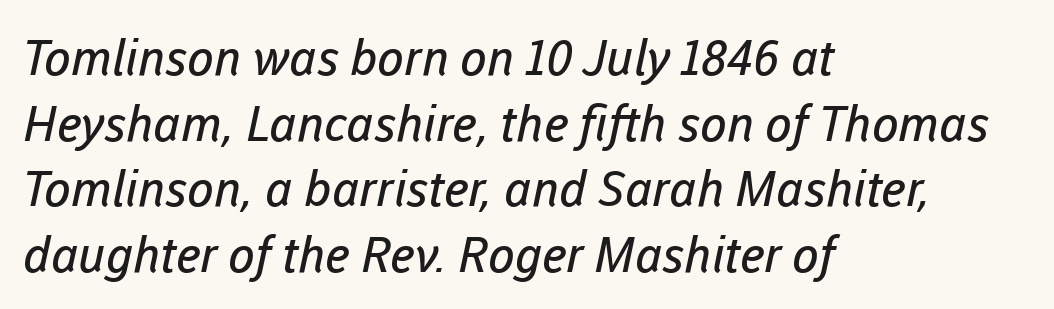
The baseline area is clear. Does the type have serifs? No, each stem ends abruptly. Glyph-to-glyph distance matches everyday printed text. These glyphs show unthickened strokes, regular width or finer. Where is the straight margin? On the left.
